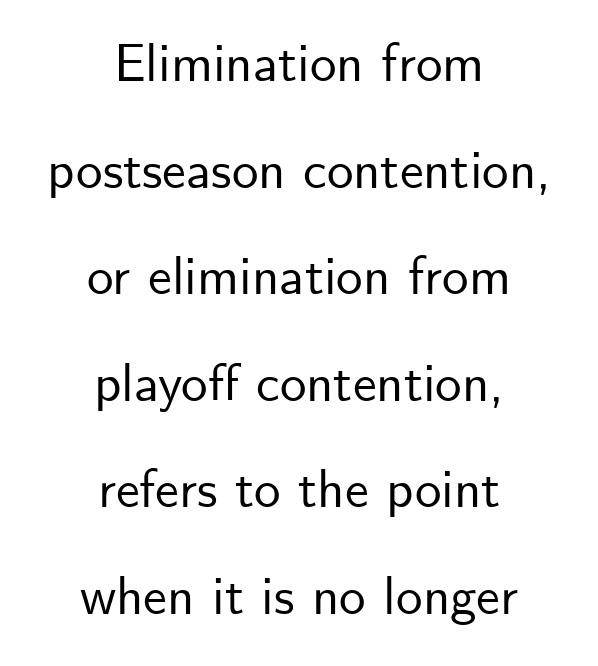
The image shows 53 px sans-serif type, upright; set centered, loose line spacing (2.01x), normal letter spacing, not underlined; low stroke contrast and a small x-height.
